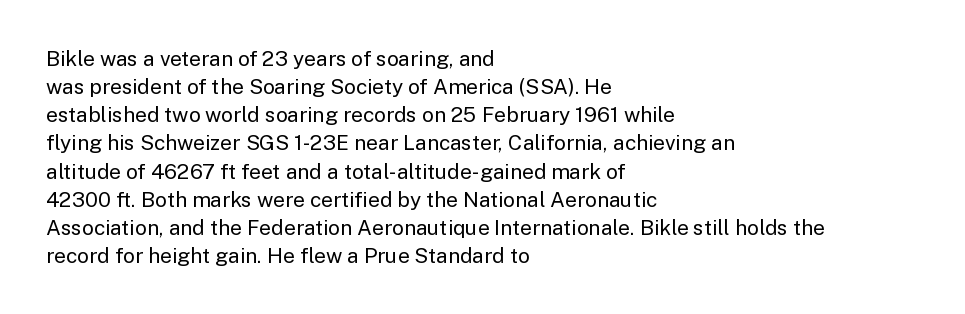
Visually the block forms a straight wall on the left and a jagged coastline on the right. Style check: upright. Bold? No — there's no thickening of the strokes. Notice how descenders clear the ascenders below comfortably — that's standard leading. Each word holds together tightly as a unit, with standard inter-letter gaps.
